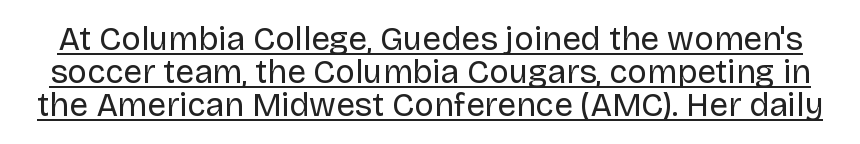
{"serif": "no", "italic": "no", "bold": "no", "weight": "regular", "width": "normal", "stroke_contrast": "low", "x_height": "large", "monospaced": "no", "underline": "yes", "line_spacing": "tight", "line_spacing_ratio": 1.0, "letter_spacing": "normal", "letter_spacing_em": 0.0, "glyph_px": 33}
